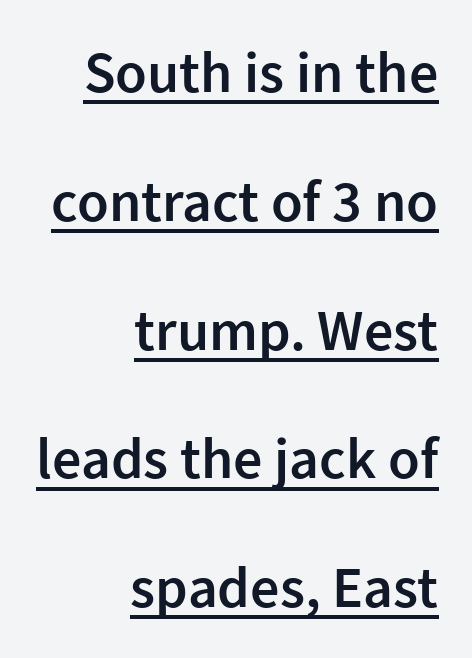
{"serif": "no", "italic": "no", "bold": "semi", "weight": "semibold", "width": "normal", "stroke_contrast": "low", "x_height": "medium", "monospaced": "no", "underline": "yes", "align": "right", "line_spacing": "loose", "line_spacing_ratio": 2.22, "letter_spacing": "normal", "letter_spacing_em": 0.0, "glyph_px": 58}
